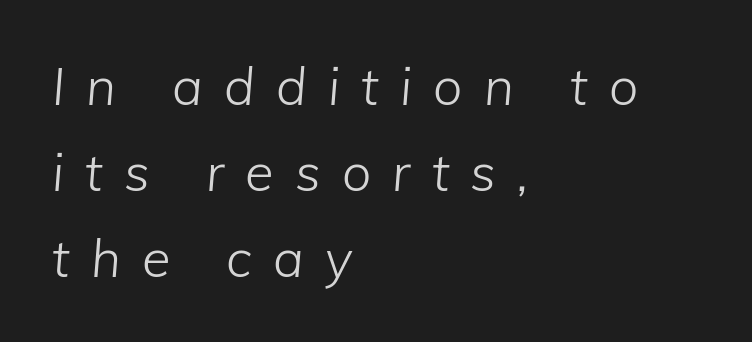
{"italic": "yes", "lean": "right", "slant_degrees": 5, "bold": "no", "weight": "light", "width": "normal", "stroke_contrast": "low", "x_height": "medium", "monospaced": "no", "underline": "no", "align": "left", "line_spacing": "normal", "line_spacing_ratio": 1.65, "letter_spacing": "wide", "letter_spacing_em": 0.41, "glyph_px": 52}
